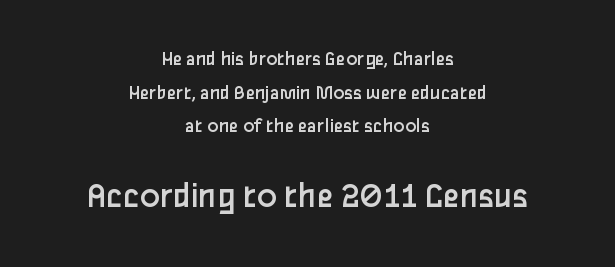
Q: Is the text bold? A: No.
Q: Is the text italic (slanted)? A: No, it is upright.
Q: Is the typeface a serif or a sans-serif typeface? A: Sans-serif.
Q: Is the text underlined? A: No.
Q: How is the paragraph aligned? A: Centered.
Q: Is the spacing between letters normal or unusually wide? A: Normal.
Q: Is the spacing between lines tight, normal or loose? A: Normal.
Q: Which block of text is set in a larger size, the first (top) or the second (bottom)? A: The second (bottom) one.
Q: Width (condensed, normal, or wide)? A: Normal.
Q: Stroke contrast? A: Low.
Q: x-height? A: Medium.
Q: Monospaced? A: No.
